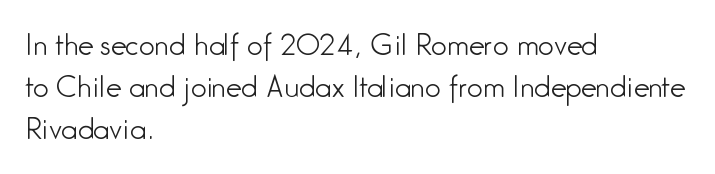
The image shows 28 px light, condensed sans-serif type, upright; set left-aligned, normal line spacing (1.5x), normal letter spacing, not underlined; low stroke contrast and a medium x-height.
